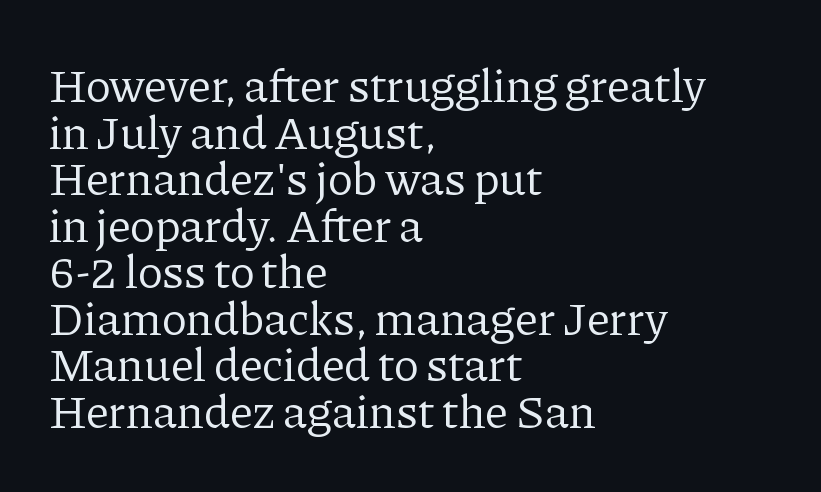
Ascenders rise straight up at ninety degrees. Reading down the column, the eye jumps only a short way to each next line. Underline: absent. Stems here are at most as thick as an everyday book face. Letter spacing: default.
